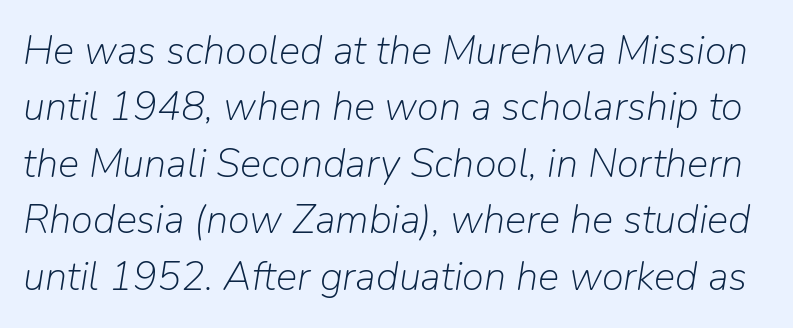
The image shows 40 px light type, italic (leaning right); set normal line spacing (1.41x), normal letter spacing, not underlined; low stroke contrast and a medium x-height.
